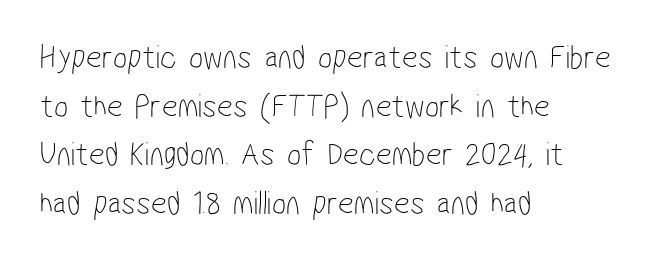
Q: Is the text bold? A: No.
Q: Is the typeface a serif or a sans-serif typeface? A: Sans-serif.
Q: Is the text underlined? A: No.
Q: How is the paragraph aligned? A: Left-aligned.
Q: Is the spacing between letters normal or unusually wide? A: Normal.
Q: Is the spacing between lines tight, normal or loose? A: Normal.
Q: Width (condensed, normal, or wide)? A: Condensed.
Q: Stroke contrast? A: Low.
Q: x-height? A: Medium.
Q: Monospaced? A: No.
